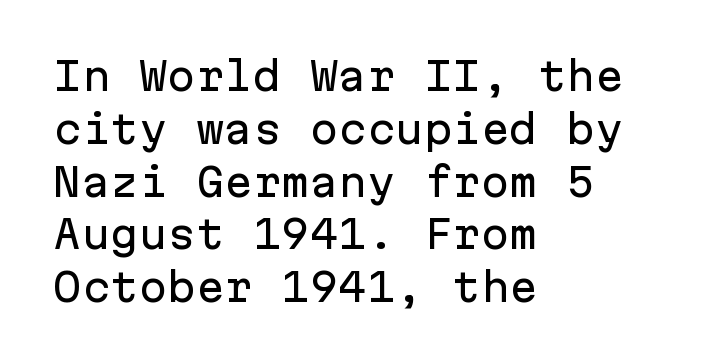
Q: Is the text italic (slanted)? A: No, it is upright.
Q: Is the typeface a serif or a sans-serif typeface? A: Sans-serif.
Q: Is the text underlined? A: No.
Q: How is the paragraph aligned? A: Left-aligned.
Q: Is the spacing between letters normal or unusually wide? A: Normal.
Q: Is the spacing between lines tight, normal or loose? A: Normal.
Q: Width (condensed, normal, or wide)? A: Normal.
Q: Stroke contrast? A: Low.
Q: x-height? A: Medium.
Q: Monospaced? A: Yes.
